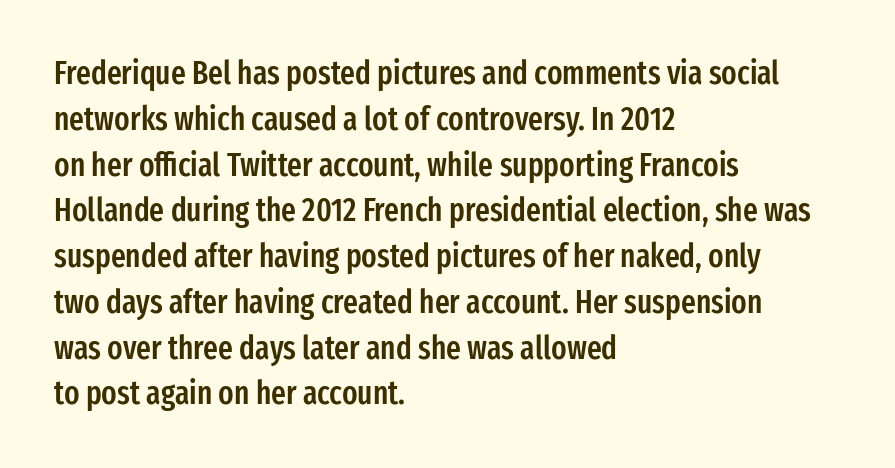
{"serif": "no", "italic": "no", "bold": "semi", "weight": "semibold", "width": "condensed", "stroke_contrast": "low", "x_height": "medium", "monospaced": "no", "underline": "no", "align": "left", "line_spacing": "normal", "line_spacing_ratio": 1.43, "letter_spacing": "normal", "letter_spacing_em": 0.0, "glyph_px": 32}
